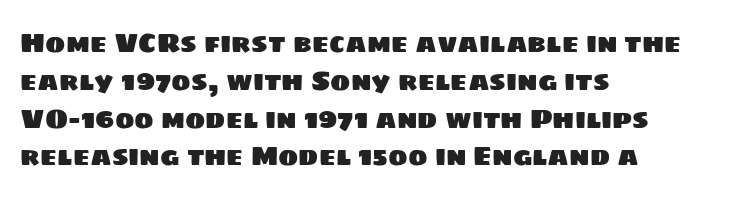
Q: Is the text underlined? A: No.
Q: How is the paragraph aligned? A: Left-aligned.
Q: Is the spacing between letters normal or unusually wide? A: Normal.
Q: Is the spacing between lines tight, normal or loose? A: Normal.
